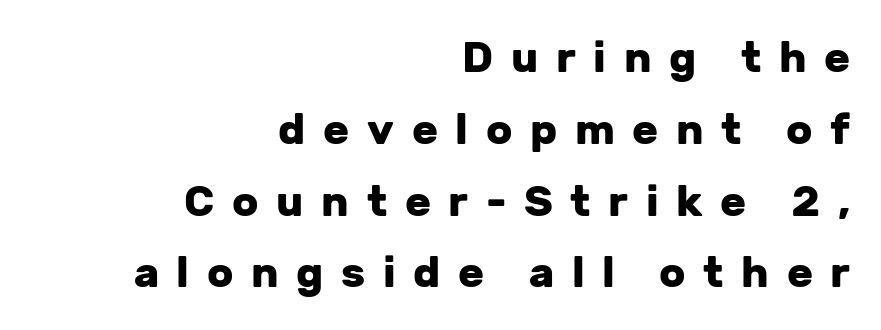
Q: Is the text bold? A: Yes.
Q: Is the text italic (slanted)? A: No, it is upright.
Q: Is the typeface a serif or a sans-serif typeface? A: Sans-serif.
Q: Is the text underlined? A: No.
Q: How is the paragraph aligned? A: Right-aligned.
Q: Is the spacing between letters normal or unusually wide? A: Unusually wide.
Q: Is the spacing between lines tight, normal or loose? A: Normal.
Q: Width (condensed, normal, or wide)? A: Normal.
Q: Stroke contrast? A: Low.
Q: x-height? A: Medium.
Q: Monospaced? A: No.
